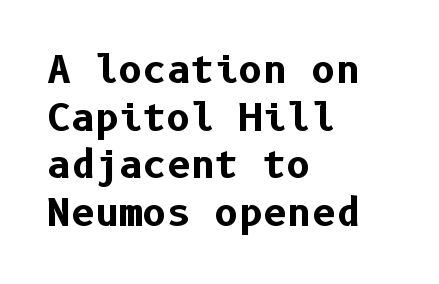
Ascenders rise straight up at ninety degrees. Font category for this specimen: sans-serif. Standard letterfit; no display-style spreading of the glyphs. Each glyph is drawn with heavy, bold strokes. Bare-footed words on every line. Where is the straight margin? On the left.
